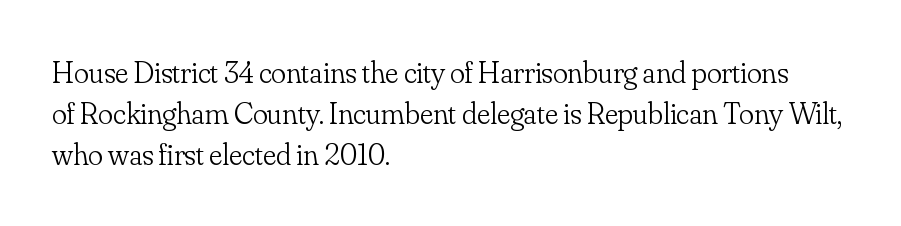
Q: Is the text bold? A: No.
Q: Is the text italic (slanted)? A: No, it is upright.
Q: Is the typeface a serif or a sans-serif typeface? A: Serif.
Q: Is the text underlined? A: No.
Q: How is the paragraph aligned? A: Left-aligned.
Q: Is the spacing between letters normal or unusually wide? A: Normal.
Q: Is the spacing between lines tight, normal or loose? A: Normal.
Q: Width (condensed, normal, or wide)? A: Normal.
Q: Stroke contrast? A: Low.
Q: x-height? A: Small.
Q: Monospaced? A: No.
